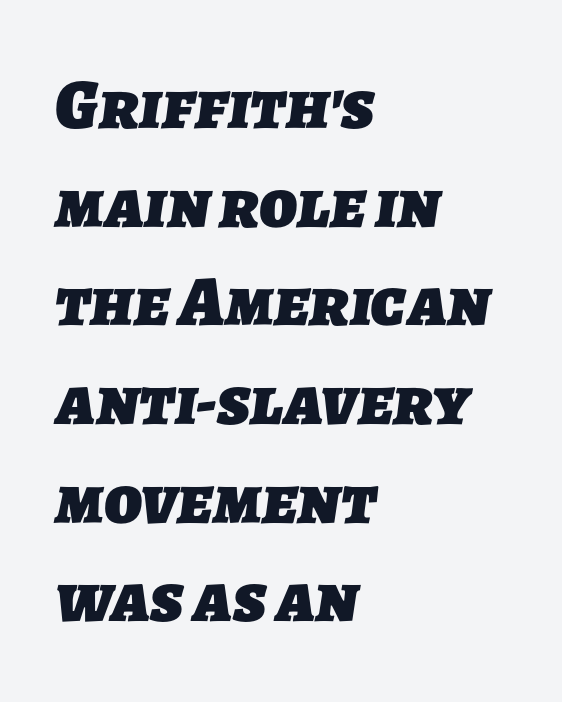
The image shows 71 px heavy sans-serif type; set left-aligned, normal line spacing (1.39x), normal letter spacing, not underlined; low stroke contrast and a medium x-height.
